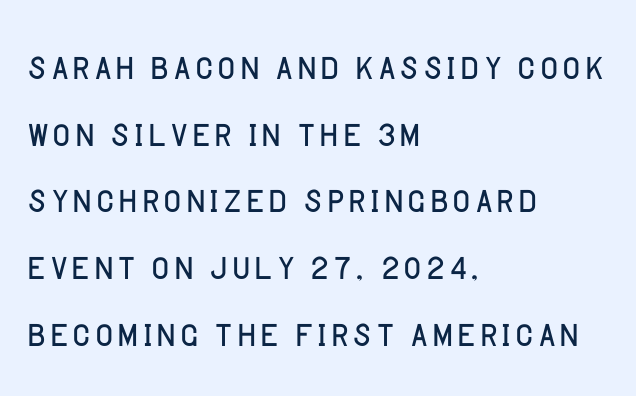
{"serif": "no", "italic": "no", "bold": "no", "weight": "light", "width": "normal", "stroke_contrast": "low", "x_height": "large", "monospaced": "no", "underline": "no", "align": "left", "line_spacing": "normal", "line_spacing_ratio": 1.36, "letter_spacing": "normal", "letter_spacing_em": 0.0, "glyph_px": 49}
